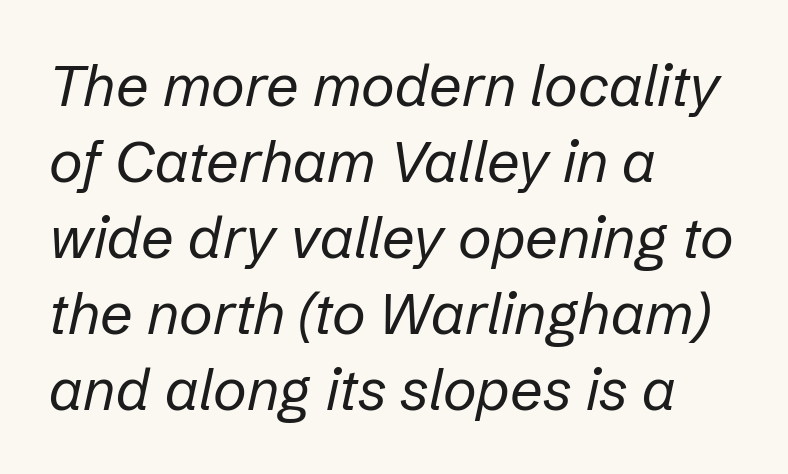
The image shows 58 px regular-weight type, italic (leaning right); set left-aligned, normal line spacing (1.31x), normal letter spacing, not underlined; low stroke contrast and a medium x-height.
